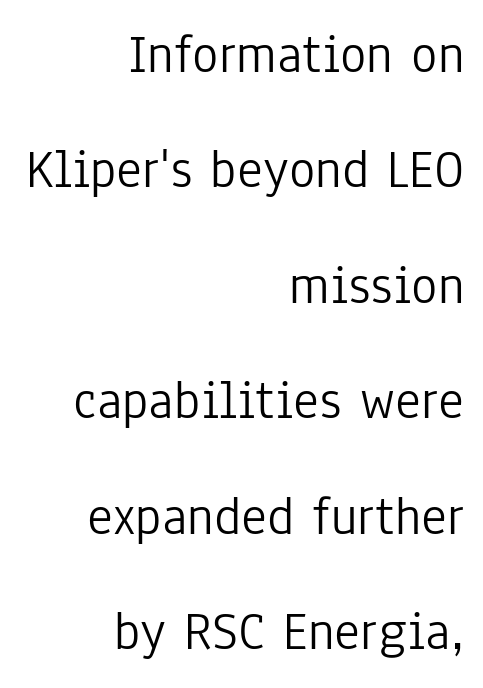
{"serif": "no", "italic": "no", "bold": "no", "weight": "light", "width": "condensed", "stroke_contrast": "low", "x_height": "medium", "monospaced": "no", "underline": "no", "align": "right", "line_spacing": "loose", "line_spacing_ratio": 2.1, "letter_spacing": "normal", "letter_spacing_em": 0.0, "glyph_px": 55}
